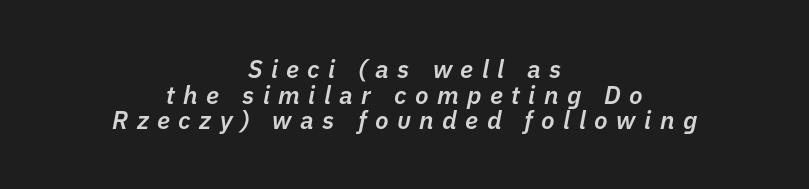
Q: Is the text bold? A: Semi-bold.
Q: Is the text italic (slanted)? A: Yes, it leans right by about 11 degrees.
Q: Is the text underlined? A: No.
Q: How is the paragraph aligned? A: Centered.
Q: Is the spacing between letters normal or unusually wide? A: Unusually wide.
Q: Is the spacing between lines tight, normal or loose? A: Tight.
